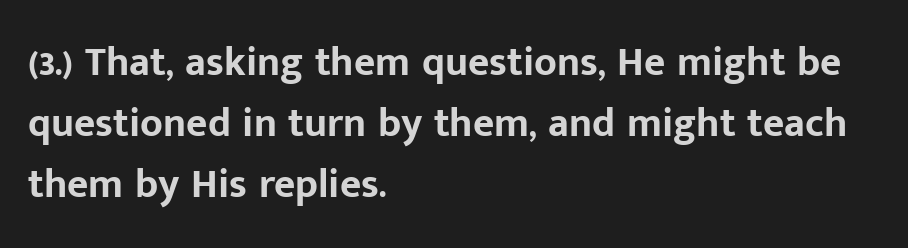
The image shows 41 px bold sans-serif type, upright; set left-aligned, normal line spacing (1.49x), normal letter spacing, not underlined; low stroke contrast and a medium x-height.
